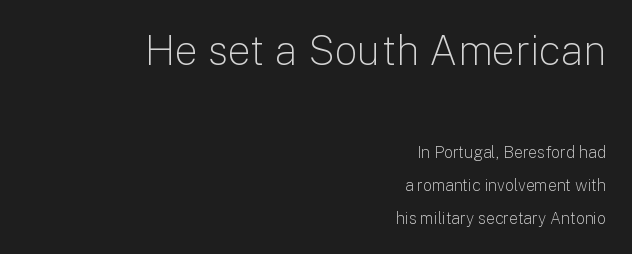
This is not heavy type; no bold has been used. This sample uses an upright cut, with every glyph sitting square on the baseline. These lines are rendered in a variable-pitch font. What stands out about the letter spacing? Nothing — it is the standard amount. Typesetter's note — upper block bumped up in size, lower block left smaller.
